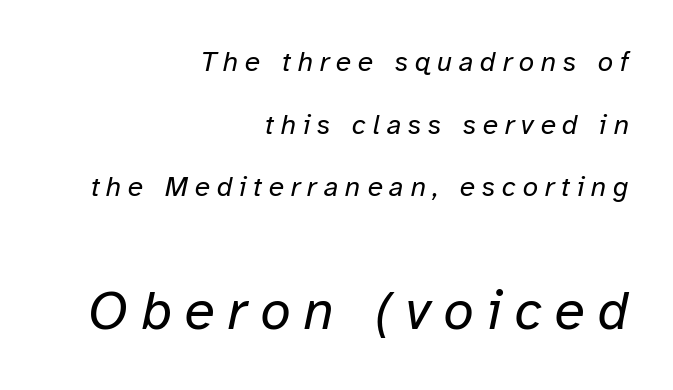
The image shows 55 px regular-weight type, italic (leaning right); set right-aligned, loose line spacing (2.24x), unusually wide letter spacing (+0.24 em), not underlined; the second (bottom) block is 1.96x larger; low stroke contrast and a medium x-height.
